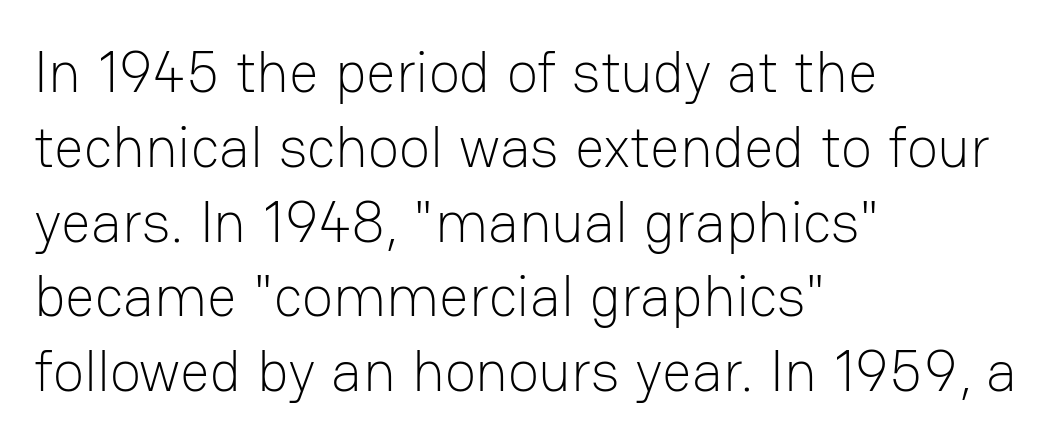
The image shows 58 px light sans-serif type, upright; set left-aligned, normal line spacing (1.29x), normal letter spacing, not underlined; low stroke contrast and a medium x-height.
